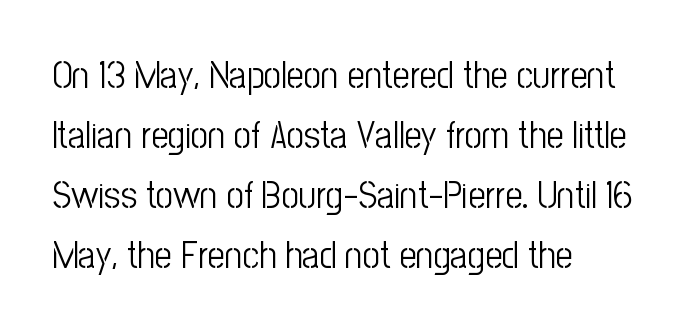
The lines in this sample share a left origin and differ only in where they stop. Compared with typical paragraphs, the rows here are spaced about the same. The rendering uses natural spacing where letterforms have individual widths. Is this a sans? Yes — the strokes have no serifs. Tracking value appears to be zero — textbook default spacing.
